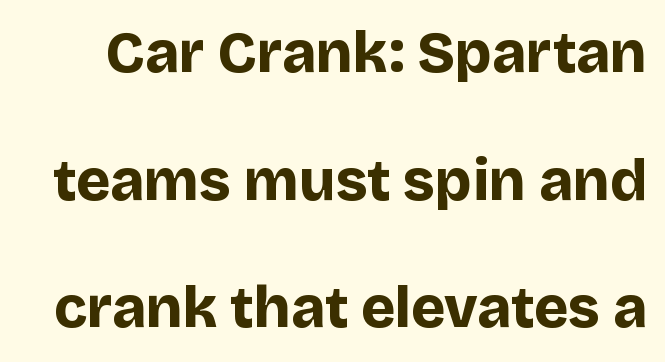
The text was rendered using a sans face with plain stroke endings. These lines are rendered in a variable-pitch font. Look at the stroke-to-counter ratio: heavy, a bold. The face used here is rendered with its standard letterfit.
